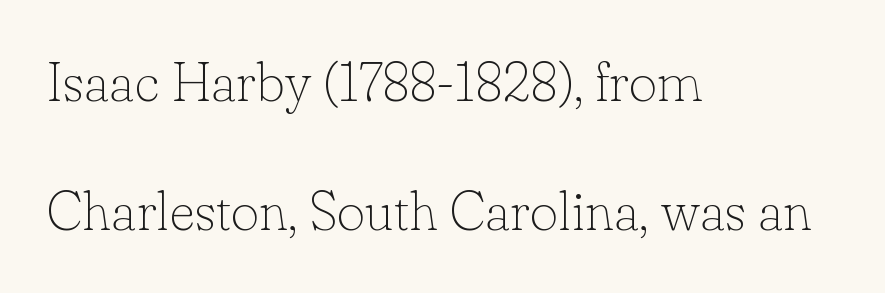
Q: Is the text bold? A: No.
Q: Is the text italic (slanted)? A: No, it is upright.
Q: Is the typeface a serif or a sans-serif typeface? A: Serif.
Q: Is the text underlined? A: No.
Q: How is the paragraph aligned? A: Left-aligned.
Q: Is the spacing between letters normal or unusually wide? A: Normal.
Q: Is the spacing between lines tight, normal or loose? A: Loose.
Q: Width (condensed, normal, or wide)? A: Normal.
Q: Stroke contrast? A: Low.
Q: x-height? A: Small.
Q: Monospaced? A: No.
